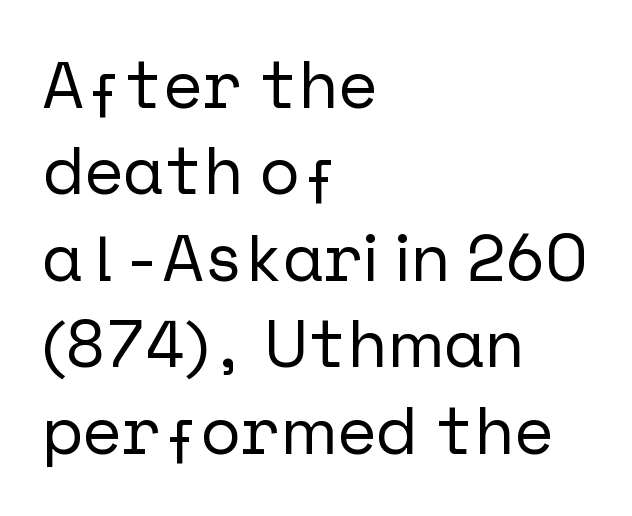
{"serif": "no", "italic": "no", "width": "normal", "stroke_contrast": "low", "x_height": "medium", "underline": "no", "align": "left", "line_spacing": "normal", "line_spacing_ratio": 1.29, "letter_spacing": "normal", "letter_spacing_em": 0.0, "glyph_px": 67}
